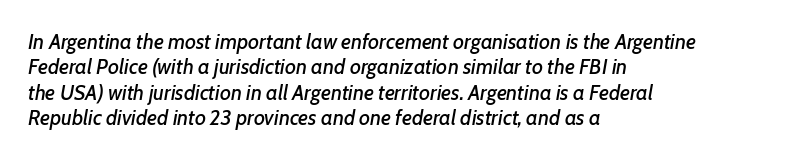
The image shows 21 px text type, italic (leaning right); set left-aligned, line spacing 1.21x, normal letter spacing, not underlined.
